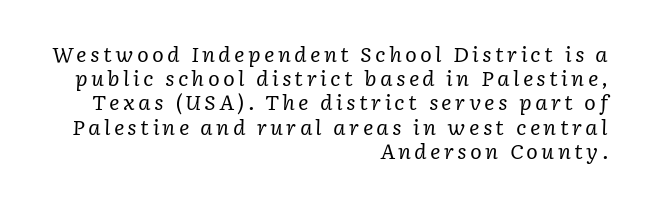
{"italic": "yes", "lean": "right", "slant_degrees": 2, "bold": "no", "underline": "no", "align": "right", "line_spacing_ratio": 1.21, "glyph_px": 20}
